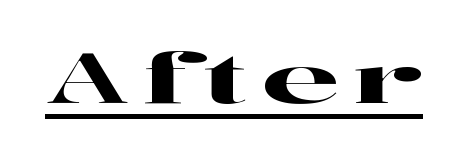
Q: Is the text italic (slanted)? A: No, it is upright.
Q: Is the typeface a serif or a sans-serif typeface? A: Serif.
Q: Is the text underlined? A: Yes.
Q: Is the spacing between letters normal or unusually wide? A: Unusually wide.
Q: Width (condensed, normal, or wide)? A: Wide.
Q: Stroke contrast? A: High.
Q: x-height? A: Medium.
Q: Monospaced? A: No.
